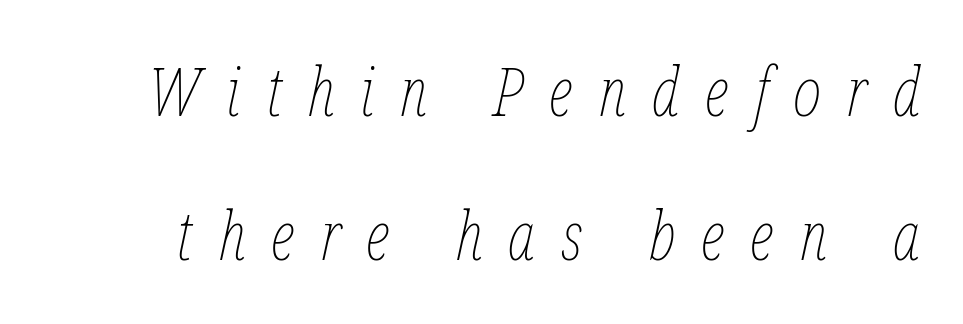
{"italic": "yes", "lean": "right", "slant_degrees": 12, "bold": "no", "weight": "thin", "width": "condensed", "stroke_contrast": "low", "x_height": "medium", "monospaced": "no", "underline": "no", "line_spacing": "loose", "line_spacing_ratio": 2.12, "letter_spacing": "wide", "letter_spacing_em": 0.38, "glyph_px": 68}
